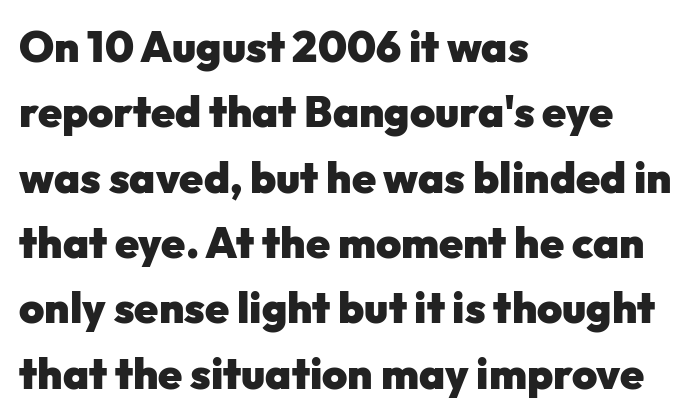
{"serif": "no", "italic": "no", "bold": "yes", "weight": "heavy", "width": "normal", "stroke_contrast": "low", "x_height": "medium", "monospaced": "no", "underline": "no", "align": "left", "line_spacing": "normal", "line_spacing_ratio": 1.52, "letter_spacing": "normal", "letter_spacing_em": 0.0, "glyph_px": 43}
